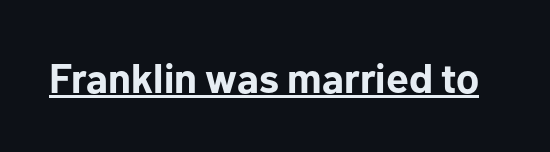
The image shows 41 px bold sans-serif type, upright; set normal letter spacing, underlined; low stroke contrast and a medium x-height.
